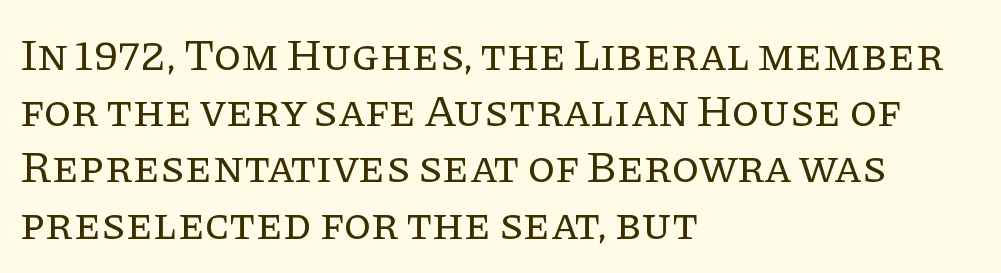
Q: Is the text bold? A: No.
Q: Is the text italic (slanted)? A: No, it is upright.
Q: Is the typeface a serif or a sans-serif typeface? A: Serif.
Q: Is the text underlined? A: No.
Q: How is the paragraph aligned? A: Left-aligned.
Q: Is the spacing between letters normal or unusually wide? A: Normal.
Q: Is the spacing between lines tight, normal or loose? A: Normal.
Q: Width (condensed, normal, or wide)? A: Normal.
Q: Stroke contrast? A: Low.
Q: x-height? A: Large.
Q: Monospaced? A: No.
